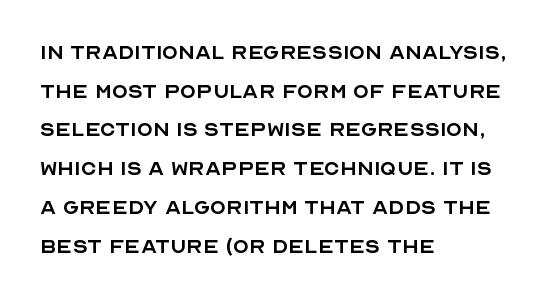
The image shows 26 px text type, upright; set left-aligned, normal line spacing (1.49x), normal letter spacing, not underlined.
